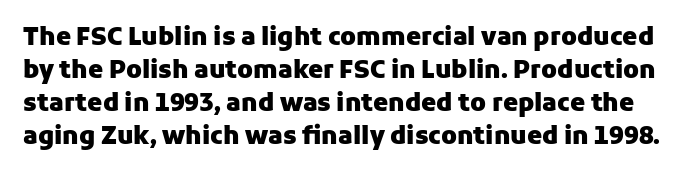
The image shows 24 px bold type, upright; set normal line spacing (1.38x), normal letter spacing, not underlined.
